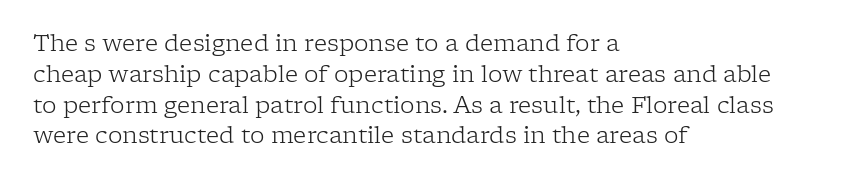
Descenders are the only things crossing below the line. The font sits on the lighter half of the weight spectrum, regular included. Does the copy run flush right? No — it runs flush left. Vertically, the passage feels balanced, rows spaced as you'd expect.
